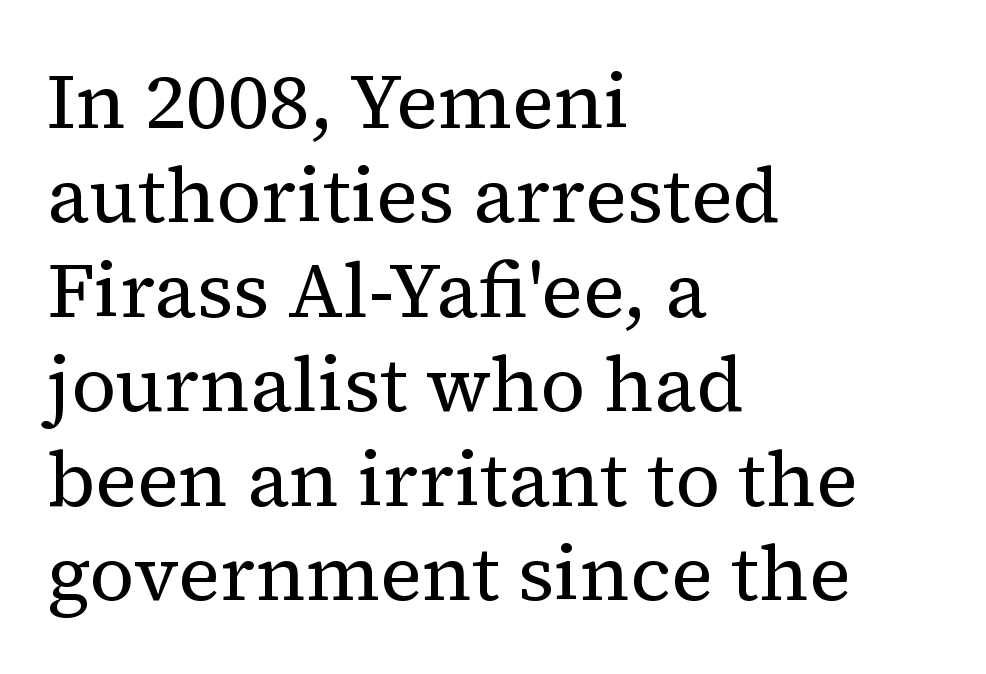
The image shows 78 px regular-weight serif type, upright; set left-aligned, line spacing 1.21x, normal letter spacing, not underlined; medium stroke contrast and a medium x-height.
